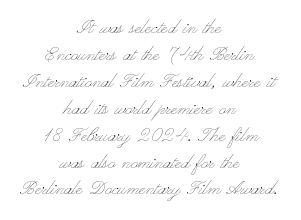
The image shows 23 px text type; set centered, line spacing 1.17x, normal letter spacing, not underlined.
